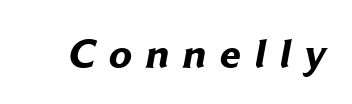
Q: Is the text bold? A: Yes.
Q: Is the typeface a serif or a sans-serif typeface? A: Sans-serif.
Q: Is the text underlined? A: No.
Q: Is the spacing between letters normal or unusually wide? A: Unusually wide.
Q: Width (condensed, normal, or wide)? A: Normal.
Q: Stroke contrast? A: Low.
Q: x-height? A: Medium.
Q: Monospaced? A: No.
